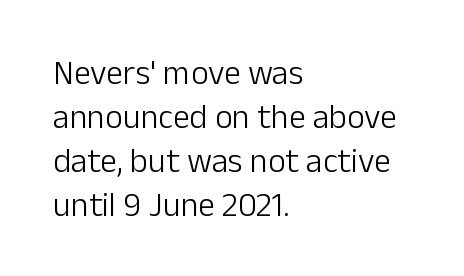
{"serif": "no", "italic": "no", "bold": "no", "weight": "light", "width": "normal", "stroke_contrast": "low", "x_height": "medium", "monospaced": "no", "underline": "no", "align": "left", "line_spacing": "normal", "line_spacing_ratio": 1.29, "letter_spacing": "normal", "letter_spacing_em": 0.0, "glyph_px": 34}
